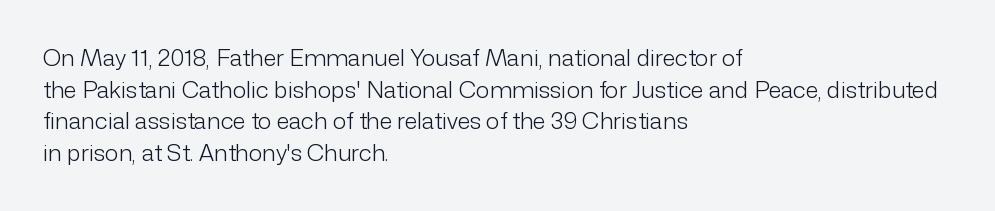
The image shows 23 px text type, upright; set left-aligned, normal line spacing (1.38x), normal letter spacing, not underlined.
